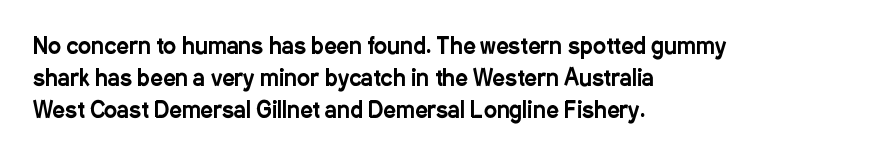
{"italic": "no", "underline": "no", "align": "left", "line_spacing": "normal", "line_spacing_ratio": 1.45, "letter_spacing": "normal", "letter_spacing_em": 0.0, "glyph_px": 22}
